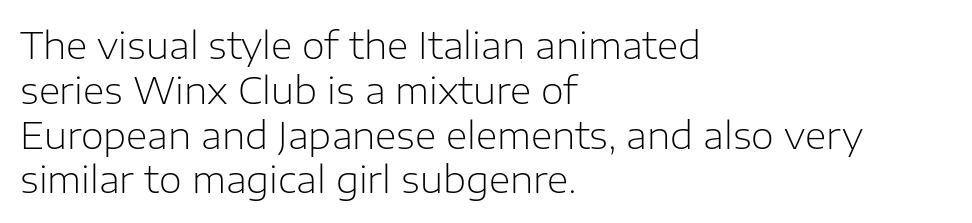
Q: Is the text bold? A: No.
Q: Is the text italic (slanted)? A: No, it is upright.
Q: Is the typeface a serif or a sans-serif typeface? A: Sans-serif.
Q: Is the text underlined? A: No.
Q: How is the paragraph aligned? A: Left-aligned.
Q: Is the spacing between letters normal or unusually wide? A: Normal.
Q: Width (condensed, normal, or wide)? A: Normal.
Q: Stroke contrast? A: Low.
Q: x-height? A: Medium.
Q: Monospaced? A: No.
